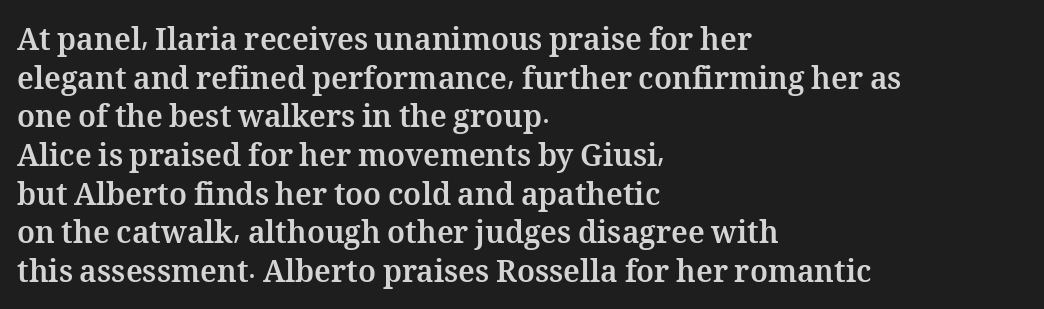
The image shows 30 px bold type, upright; set left-aligned, normal line spacing (1.29x), normal letter spacing, not underlined; medium stroke contrast and a medium x-height.
